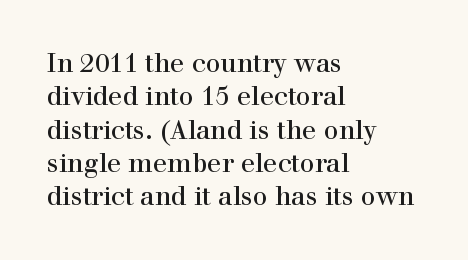
{"italic": "no", "underline": "no", "align": "left", "line_spacing": "normal", "line_spacing_ratio": 1.28, "letter_spacing": "normal", "letter_spacing_em": 0.0, "glyph_px": 26}
